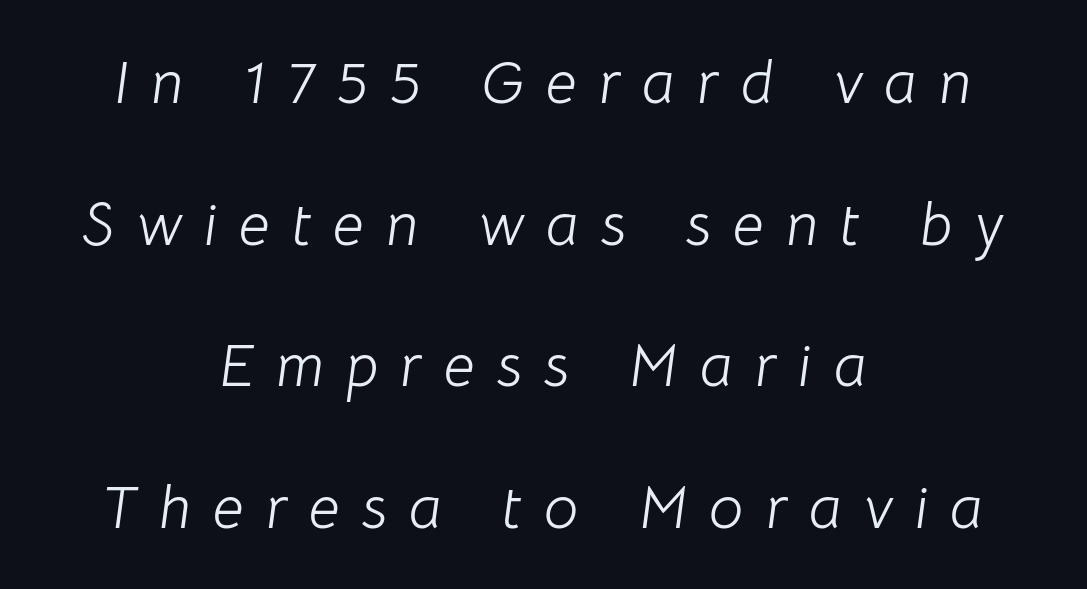
The image shows 61 px light type, italic (leaning right); set centered, loose line spacing (2.32x), unusually wide letter spacing (+0.36 em), not underlined; low stroke contrast and a medium x-height.
